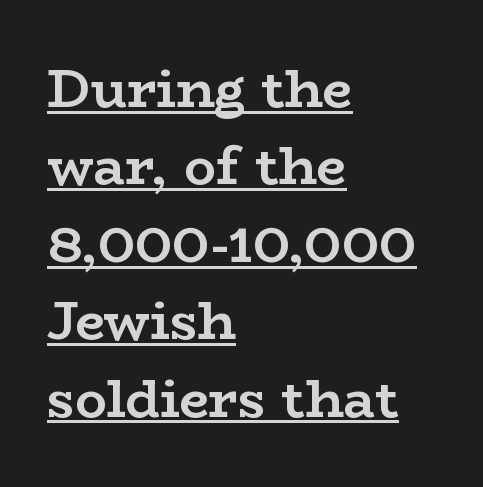
The typeface chosen for these lines features serifs. Does a line run under the words? Yes, clearly. Varying glyph widths throughout — classic text-font behaviour. Here the glyphs are tracked normally, forming tight word shapes. Is the type bold? Yes — the strokes are clearly thick and heavy.
